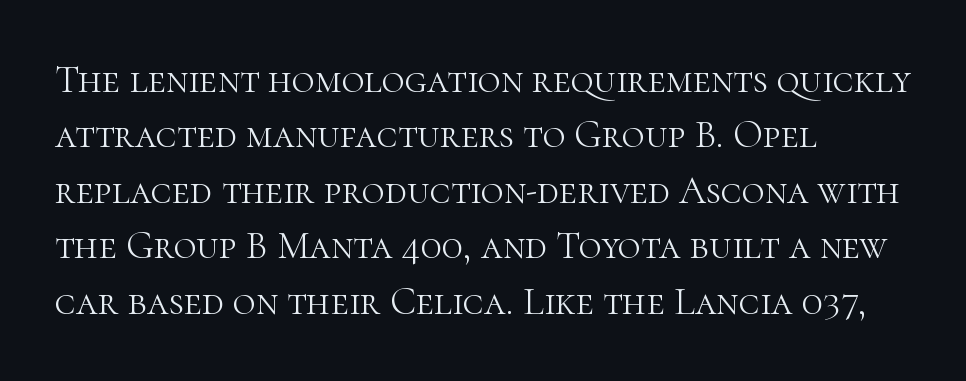
The image shows 39 px light serif type, upright; set left-aligned, normal line spacing (1.42x), normal letter spacing, not underlined; high stroke contrast and a medium x-height.
